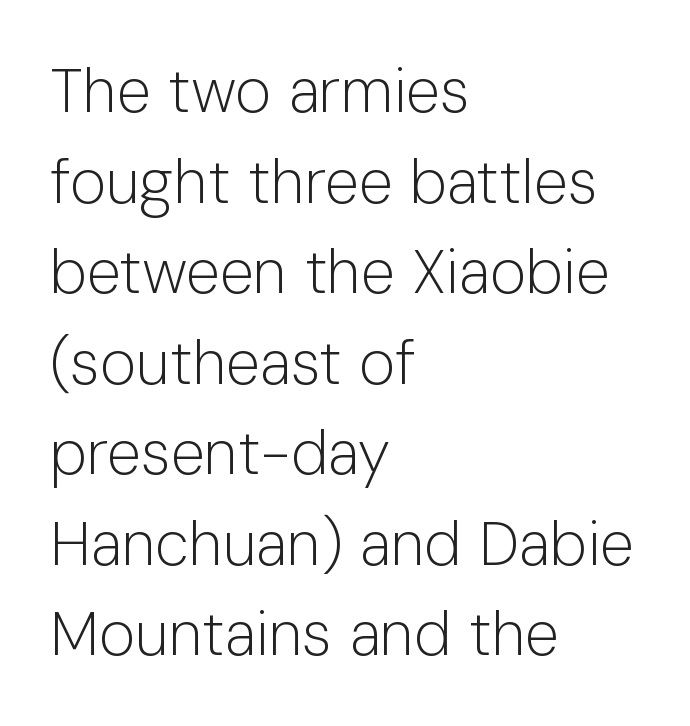
Does the type have serifs? No, each stem ends abruptly. Casual observation: everything's shoved over to the left. Quick note: underline off. Notice how descenders clear the ascenders below comfortably — that's standard leading. Tracking here is standard; glyphs follow each other at the usual distance.
